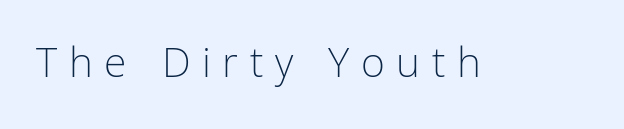
The image shows 41 px light, condensed sans-serif type, upright; set unusually wide letter spacing (+0.28 em), not underlined; low stroke contrast and a medium x-height.
